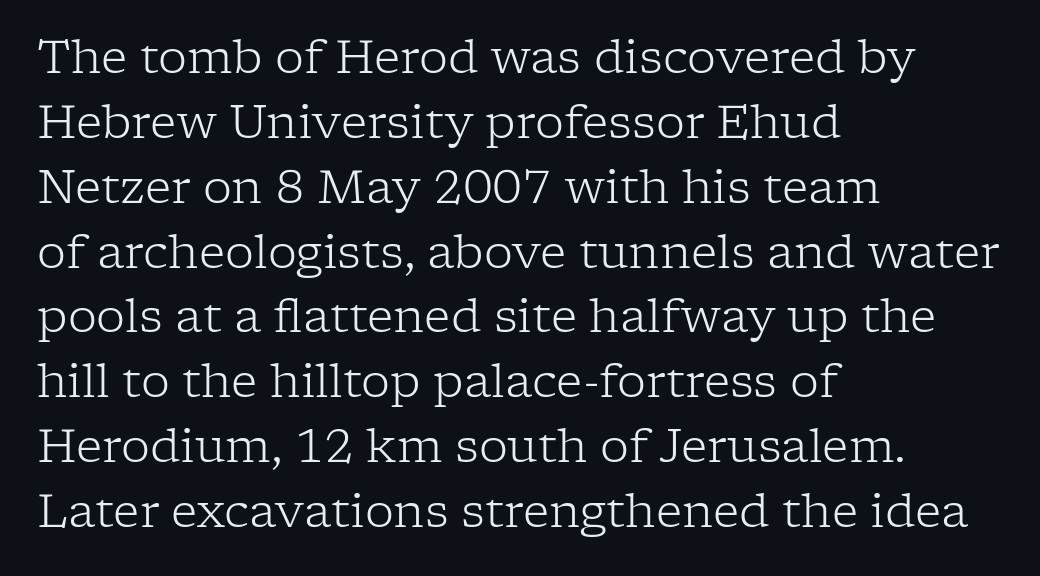
Q: Is the text bold? A: No.
Q: Is the text italic (slanted)? A: No, it is upright.
Q: Is the typeface a serif or a sans-serif typeface? A: Serif.
Q: Is the text underlined? A: No.
Q: How is the paragraph aligned? A: Left-aligned.
Q: Is the spacing between letters normal or unusually wide? A: Normal.
Q: Is the spacing between lines tight, normal or loose? A: Normal.
Q: Width (condensed, normal, or wide)? A: Normal.
Q: Stroke contrast? A: Low.
Q: x-height? A: Medium.
Q: Monospaced? A: No.
